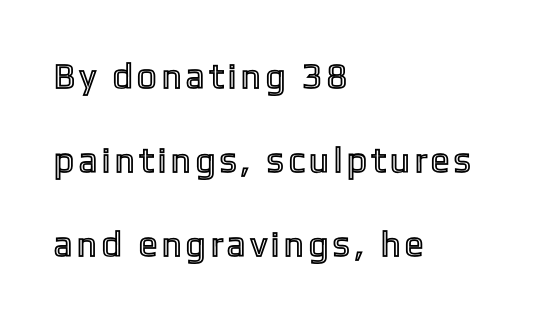
The image shows 35 px condensed type, upright; set left-aligned, loose line spacing (2.4x), unusually wide letter spacing (+0.2 em), not underlined; a medium x-height.
